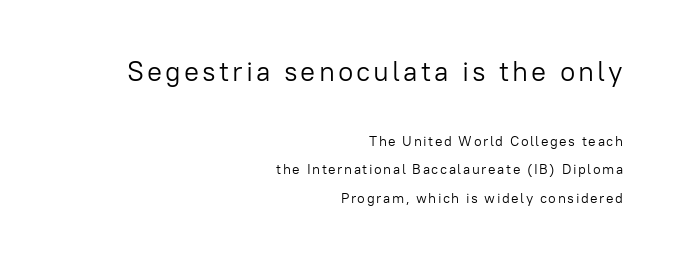
The image shows 28 px light sans-serif type, upright; set right-aligned, loose line spacing (2.02x), not underlined; the first (top) block is 2.0x larger; low stroke contrast and a medium x-height.
